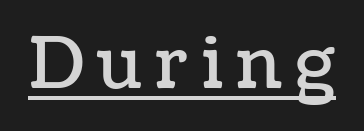
This is roman type, the default non-slanted kind. Character widths vary here, with narrow letters taking less room than wide ones. The lettering is marked with a stroke running underneath it.
